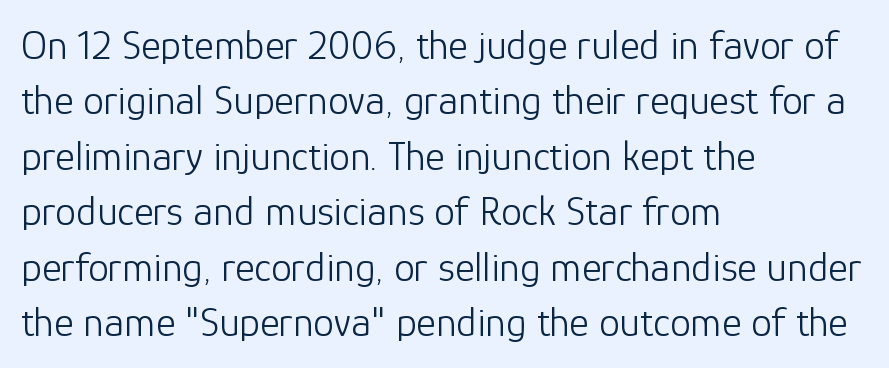
Q: Is the text bold? A: No.
Q: Is the text italic (slanted)? A: No, it is upright.
Q: Is the typeface a serif or a sans-serif typeface? A: Sans-serif.
Q: Is the text underlined? A: No.
Q: How is the paragraph aligned? A: Left-aligned.
Q: Is the spacing between letters normal or unusually wide? A: Normal.
Q: Is the spacing between lines tight, normal or loose? A: Normal.
Q: Width (condensed, normal, or wide)? A: Normal.
Q: Stroke contrast? A: Low.
Q: x-height? A: Medium.
Q: Monospaced? A: No.
